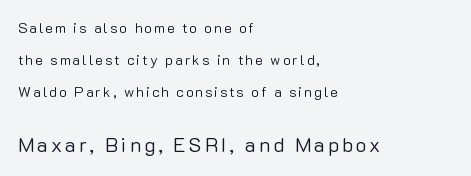
Descenders hang freely into open space. Is the lower block the larger one? Yes — the lower block carries the bigger type. The font's upright variant was chosen for this text. Unbolded letterforms with no extra heft. Honestly, the rows look like they've been pulled way apart.
